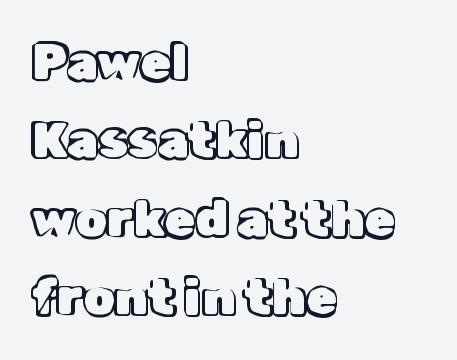
The image shows 50 px text type, upright; set left-aligned, normal line spacing (1.57x), normal letter spacing, not underlined; a medium x-height.
